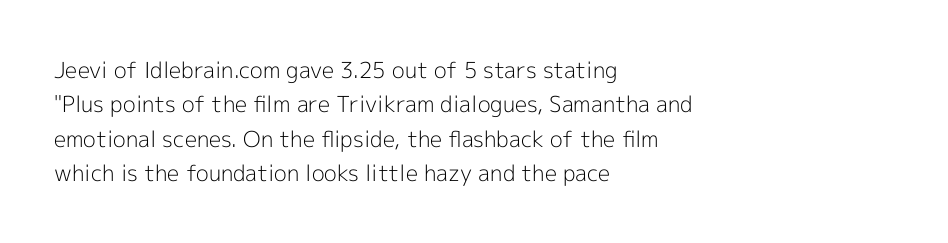
The specimen reads as upright at a glance. Is the stroke heavy? The answer is a plain regular-or-lighter. Clear beneath every line of the passage. Notice how descenders clear the ascenders below comfortably — that's standard leading.
